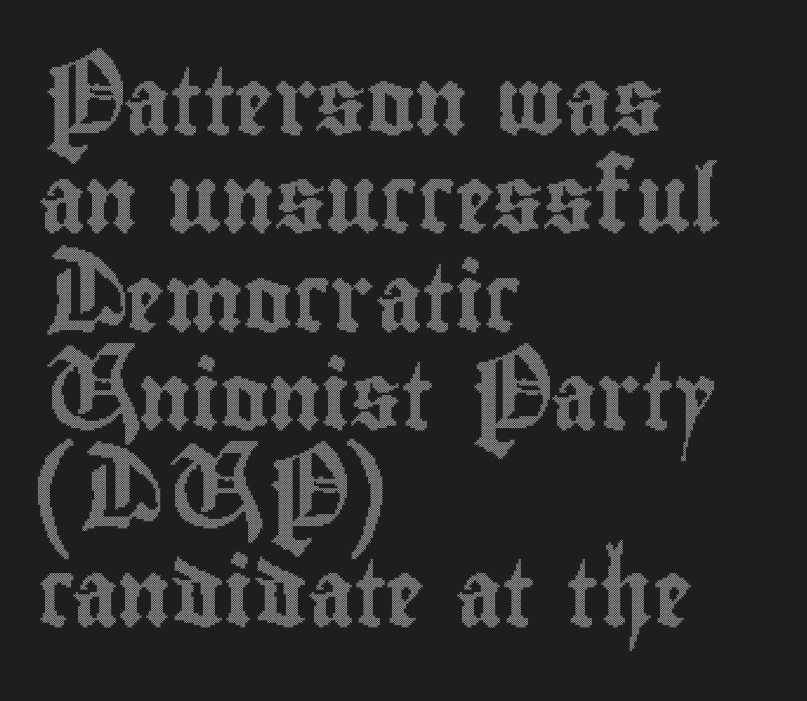
Q: Is the text italic (slanted)? A: No, it is upright.
Q: Is the text underlined? A: No.
Q: How is the paragraph aligned? A: Left-aligned.
Q: Is the spacing between letters normal or unusually wide? A: Normal.
Q: Is the spacing between lines tight, normal or loose? A: Normal.
Q: Width (condensed, normal, or wide)? A: Condensed.
Q: x-height? A: Small.
Q: Monospaced? A: No.
